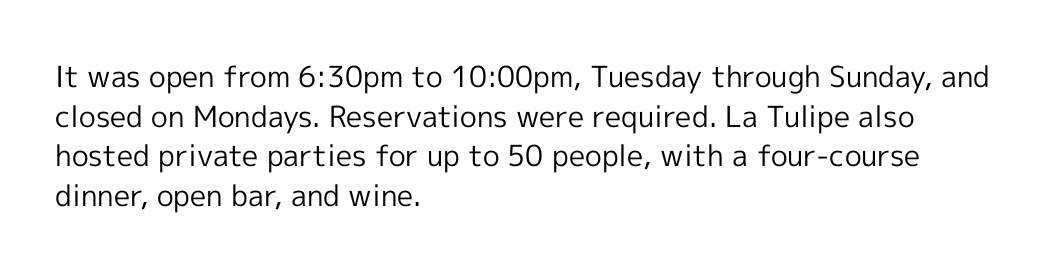
The image shows 29 px regular-weight sans-serif type, upright; set left-aligned, normal line spacing (1.37x), normal letter spacing, not underlined; a medium x-height.
